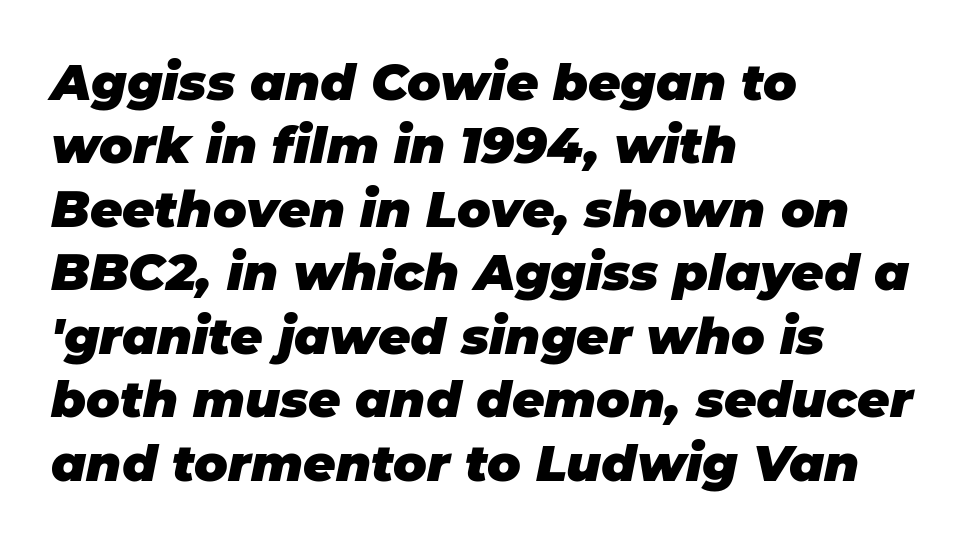
{"italic": "yes", "lean": "right", "slant_degrees": 11, "bold": "yes", "weight": "heavy", "width": "normal", "stroke_contrast": "low", "x_height": "large", "monospaced": "no", "underline": "no", "align": "left", "line_spacing": "normal", "line_spacing_ratio": 1.27, "letter_spacing": "normal", "letter_spacing_em": 0.0, "glyph_px": 50}
